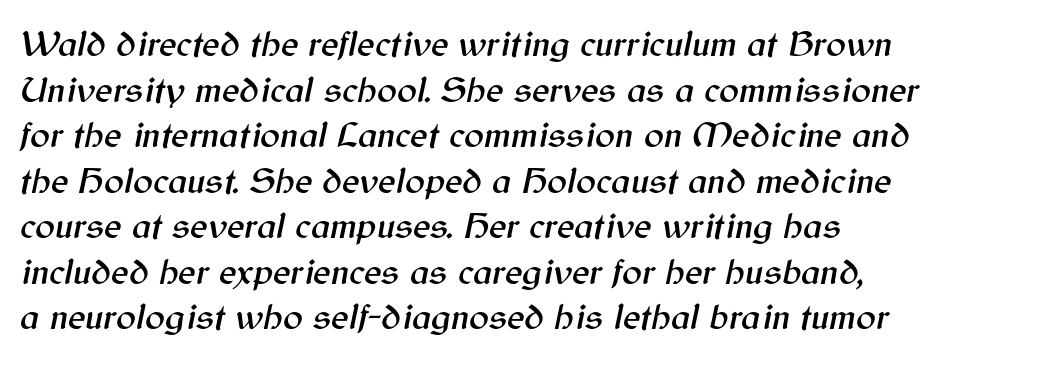
Nobody drew a line under any word here. Left-aligned paragraph, ragged on the right. The axis of the letterforms is tilted away from vertical. The face used here is proportionally spaced, like ordinary book or web type. The passage shown has conventional tracking throughout.
